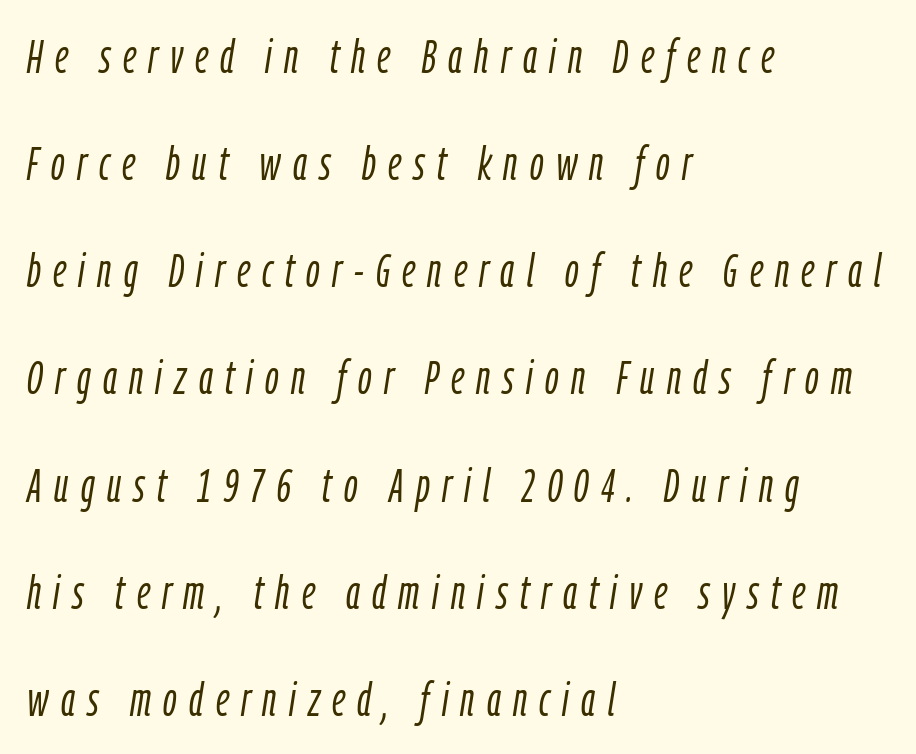
The image shows 47 px light, condensed type, italic (leaning right); set left-aligned, loose line spacing (2.28x), unusually wide letter spacing (+0.26 em), not underlined; low stroke contrast and a medium x-height.
